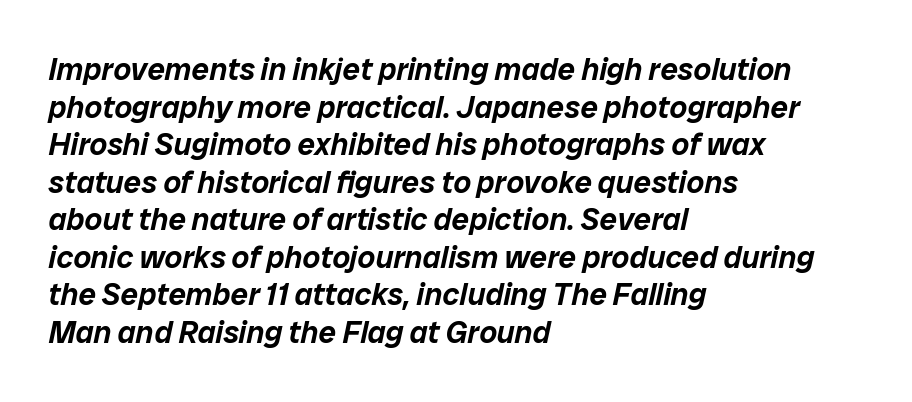
The image shows 31 px text type, italic (leaning right); set left-aligned, line spacing 1.21x, normal letter spacing, not underlined; low stroke contrast and a medium x-height.
